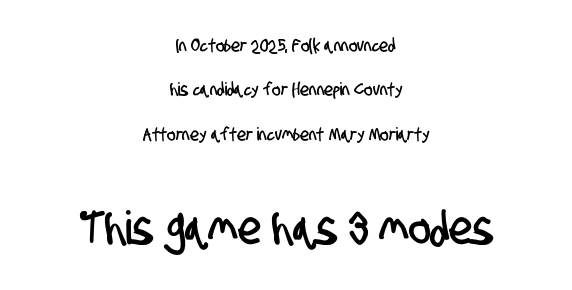
The image shows 46 px condensed sans-serif type; set centered, loose line spacing (2.47x), normal letter spacing, not underlined; the second (bottom) block is 2.56x larger; low stroke contrast and a large x-height.
